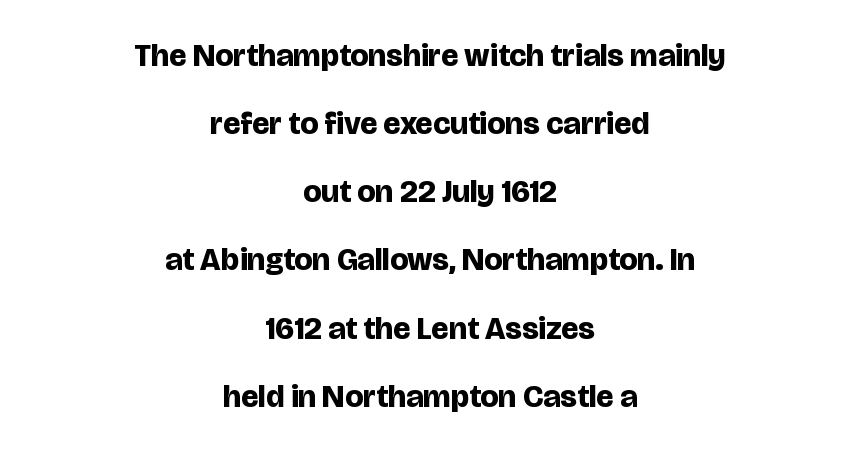
The zone under the glyphs is completely vacant. Students, note that the glyphs here touch the page at normal intervals. The typeface chosen for these lines omits serifs. The glyphs have the mass of a bold cut.
